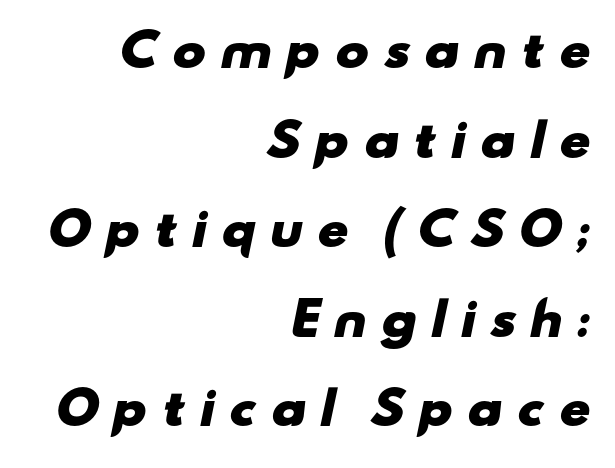
These lines are set flush right with a ragged left edge. What kind of face is this? One without serifs — a sans. Set as a true bold cut, around the 700 mark. Note the varied advance widths — an 'i' is clearly narrower than an 'm'. A clean baseline with only descenders dipping below it. The type is letterspaced generously, with wide tracking.
